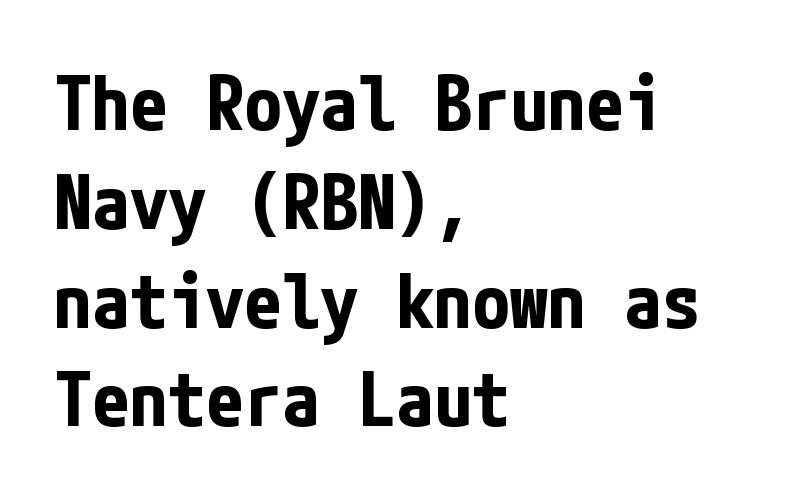
{"serif": "no", "italic": "no", "bold": "yes", "weight": "bold", "width": "condensed", "stroke_contrast": "low", "x_height": "medium", "underline": "no", "align": "left", "line_spacing": "normal", "line_spacing_ratio": 1.3, "letter_spacing": "normal", "letter_spacing_em": 0.0, "glyph_px": 76}
